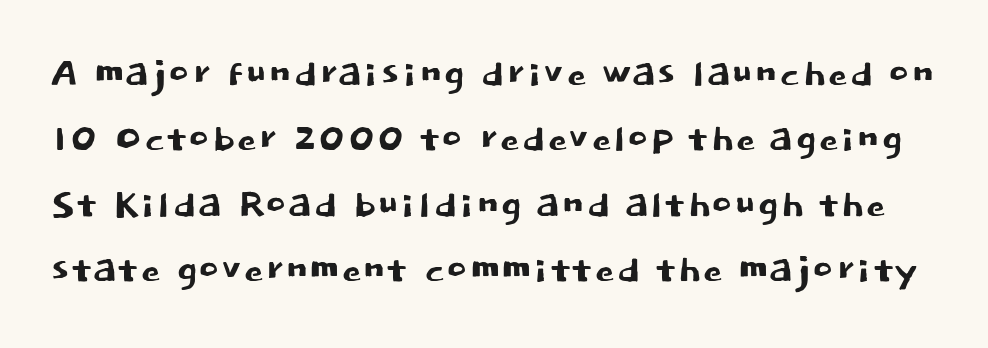
Q: Is the text italic (slanted)? A: No, it is upright.
Q: Is the typeface a serif or a sans-serif typeface? A: Sans-serif.
Q: Is the text underlined? A: No.
Q: Is the spacing between letters normal or unusually wide? A: Normal.
Q: Is the spacing between lines tight, normal or loose? A: Normal.
Q: Width (condensed, normal, or wide)? A: Normal.
Q: Stroke contrast? A: Low.
Q: x-height? A: Large.
Q: Monospaced? A: No.
